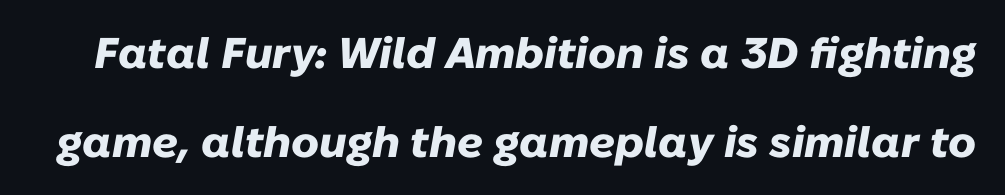
{"italic": "yes", "lean": "right", "slant_degrees": 10, "bold": "yes", "weight": "heavy", "width": "normal", "stroke_contrast": "low", "x_height": "medium", "monospaced": "no", "underline": "no", "line_spacing": "loose", "line_spacing_ratio": 2.06, "letter_spacing": "normal", "letter_spacing_em": 0.0, "glyph_px": 43}
